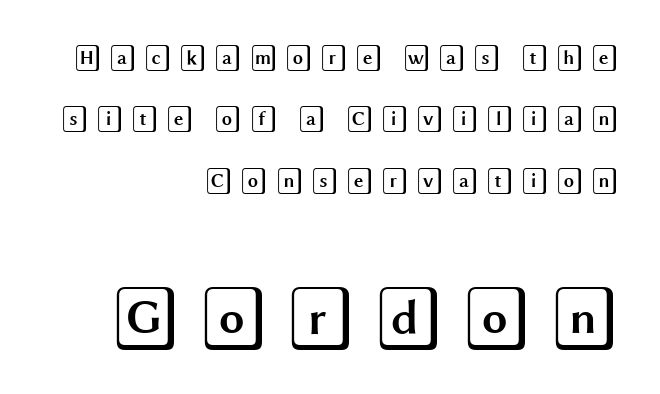
{"italic": "no", "width": "wide", "x_height": "large", "underline": "no", "align": "right", "line_spacing": "loose", "line_spacing_ratio": 2.36, "letter_spacing": "wide", "letter_spacing_em": 0.25, "larger_block": "second", "size_ratio": 2.5, "glyph_px": 65}
